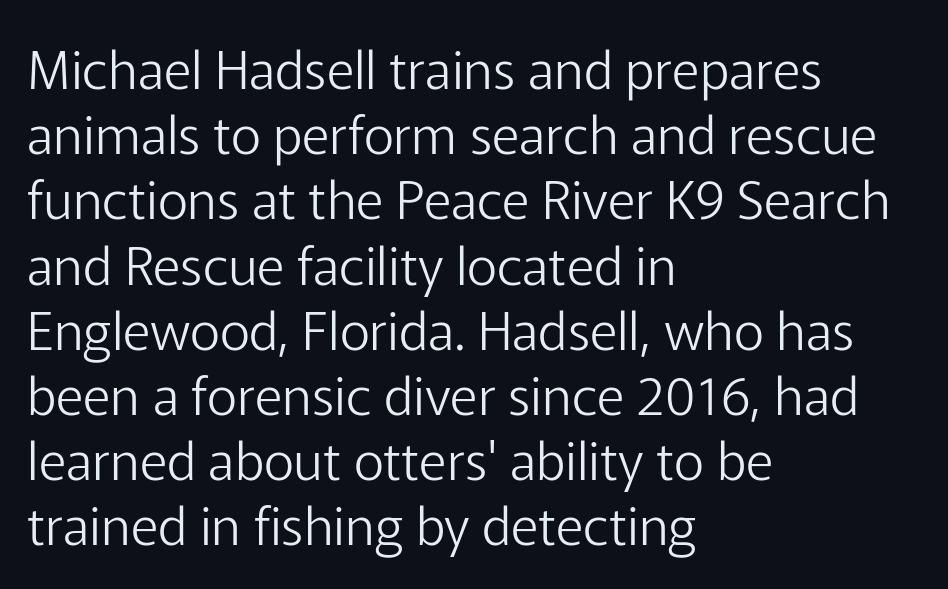
Does the lettering tilt? It doesn't — this is upright. The weight would be labelled regular, book, light, or lighter still. There is no visible air inserted between adjacent glyphs. The space beneath each line is pristine and unruled. Spacing verdict: proportional, widths tailored to each character. The rag falls on the right side of this text block.
